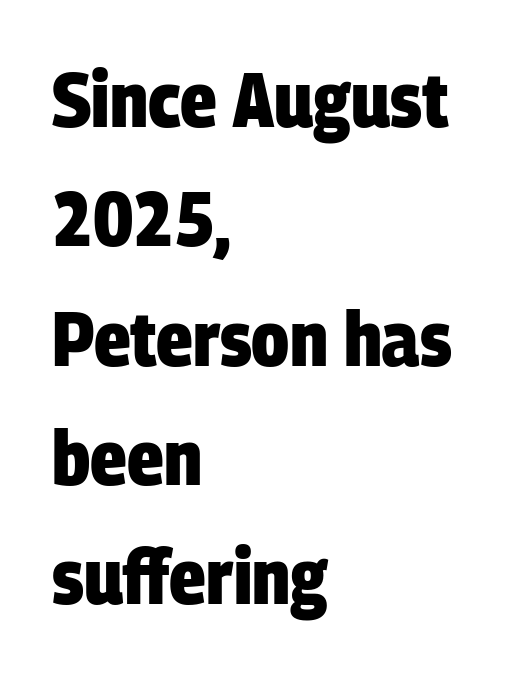
This rendering leaves character spacing at its baseline value. The passage shown is typed in a proportional face where columns would drift. Left-aligned paragraph, ragged on the right. The typesetting leans heavy: a genuine bold. No word sits above an underline. Nope, no serifs anywhere on these letters.
